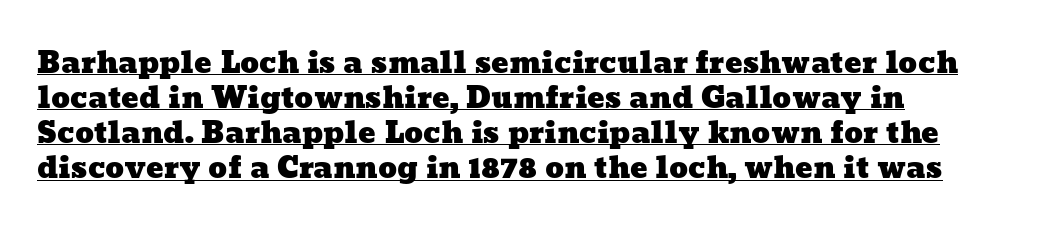
Q: Is the text underlined? A: Yes.
Q: How is the paragraph aligned? A: Left-aligned.
Q: Is the spacing between letters normal or unusually wide? A: Normal.
Q: Width (condensed, normal, or wide)? A: Wide.
Q: Stroke contrast? A: Low.
Q: x-height? A: Medium.
Q: Monospaced? A: No.
